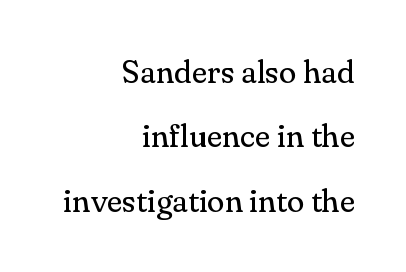
Q: Is the text bold? A: No.
Q: Is the text italic (slanted)? A: No, it is upright.
Q: Is the typeface a serif or a sans-serif typeface? A: Serif.
Q: Is the text underlined? A: No.
Q: How is the paragraph aligned? A: Right-aligned.
Q: Is the spacing between letters normal or unusually wide? A: Normal.
Q: Is the spacing between lines tight, normal or loose? A: Loose.
Q: Width (condensed, normal, or wide)? A: Normal.
Q: Stroke contrast? A: Medium.
Q: x-height? A: Small.
Q: Monospaced? A: No.
